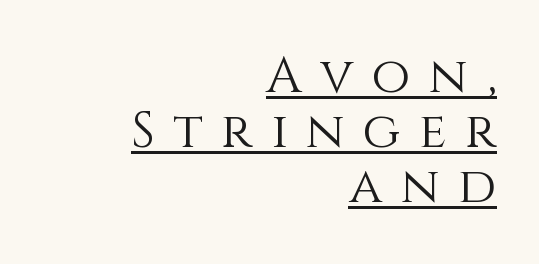
The image shows 50 px light type, upright; set right-aligned, tight line spacing (1.1x), unusually wide letter spacing (+0.37 em), underlined; a large x-height.
